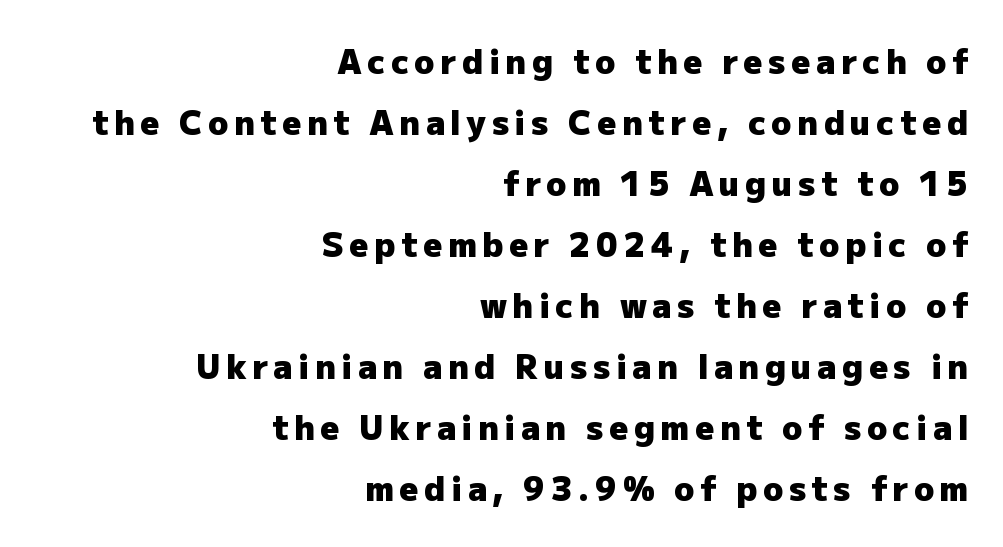
The image shows 33 px heavy sans-serif type, upright; set right-aligned, line spacing 1.85x, not underlined; low stroke contrast and a medium x-height.
